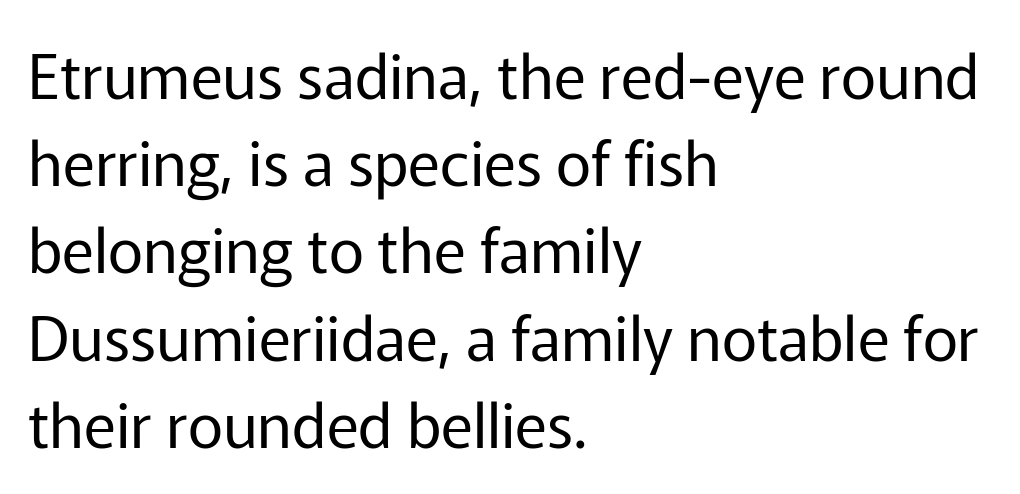
Q: Is the text bold? A: No.
Q: Is the text italic (slanted)? A: No, it is upright.
Q: Is the typeface a serif or a sans-serif typeface? A: Sans-serif.
Q: Is the text underlined? A: No.
Q: How is the paragraph aligned? A: Left-aligned.
Q: Is the spacing between letters normal or unusually wide? A: Normal.
Q: Is the spacing between lines tight, normal or loose? A: Normal.
Q: Width (condensed, normal, or wide)? A: Normal.
Q: Stroke contrast? A: Low.
Q: x-height? A: Medium.
Q: Monospaced? A: No.
